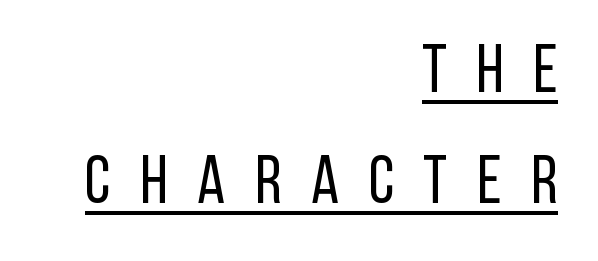
Line spacing here is normal. The text was rendered using a sans face with plain stroke endings. The face used here is proportionally spaced, like ordinary book or web type. Short and long lines alike share a common ending point at right.
